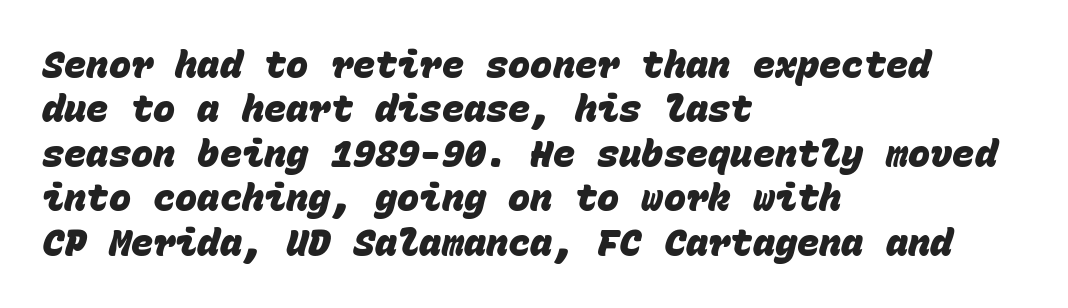
Q: Is the text bold? A: Yes.
Q: Is the typeface a serif or a sans-serif typeface? A: Sans-serif.
Q: Is the text underlined? A: No.
Q: How is the paragraph aligned? A: Left-aligned.
Q: Is the spacing between letters normal or unusually wide? A: Normal.
Q: Width (condensed, normal, or wide)? A: Normal.
Q: Stroke contrast? A: Low.
Q: x-height? A: Large.
Q: Monospaced? A: Yes.
